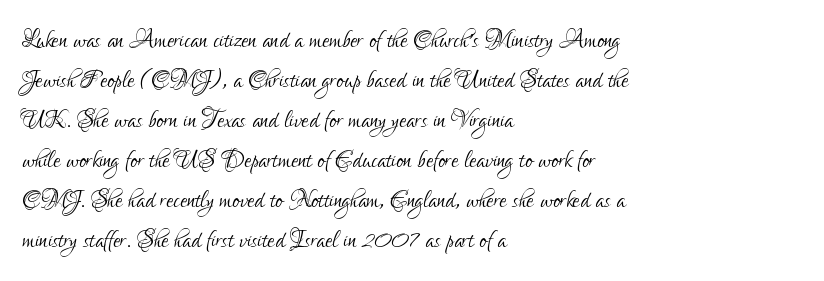
{"serif": "no", "bold": "no", "weight": "light", "width": "condensed", "stroke_contrast": "low", "x_height": "small", "monospaced": "no", "underline": "no", "align": "left", "line_spacing": "normal", "line_spacing_ratio": 1.25, "letter_spacing": "normal", "letter_spacing_em": 0.0, "glyph_px": 32}
